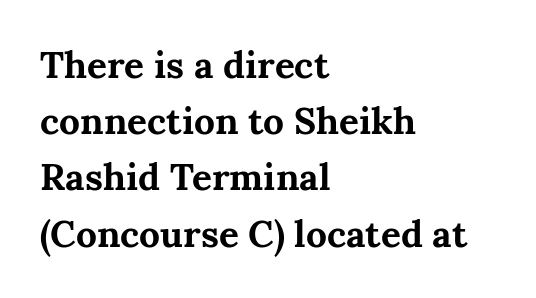
Horizontally, the lines are justified to the leading edge only. Spacing verdict: proportional, widths tailored to each character. Look at the stroke-to-counter ratio: heavy, a bold. There is no visible air inserted between adjacent glyphs.
